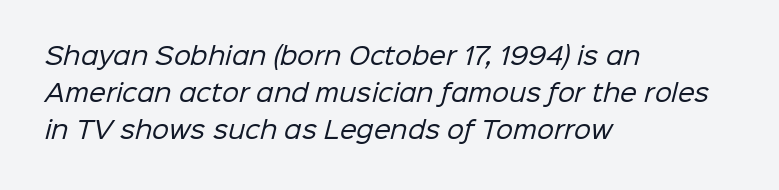
Q: Is the text bold? A: No.
Q: Is the text underlined? A: No.
Q: How is the paragraph aligned? A: Left-aligned.
Q: Is the spacing between letters normal or unusually wide? A: Normal.
Q: Is the spacing between lines tight, normal or loose? A: Normal.
